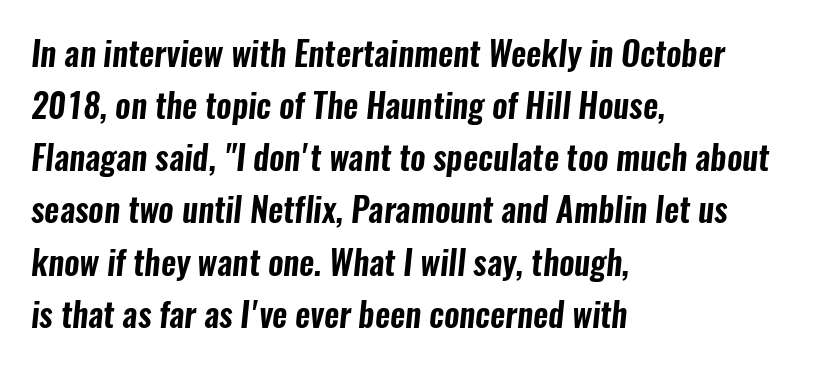
The image shows 33 px condensed sans-serif type; set left-aligned, normal line spacing (1.58x), normal letter spacing, not underlined; low stroke contrast and a medium x-height.
